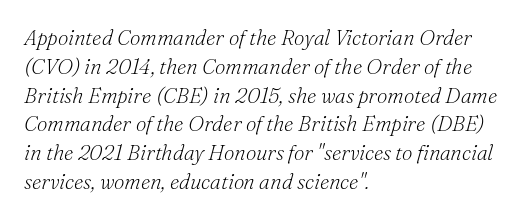
The image shows 21 px text type, italic (leaning right); set left-aligned, normal line spacing (1.37x), normal letter spacing, not underlined.
